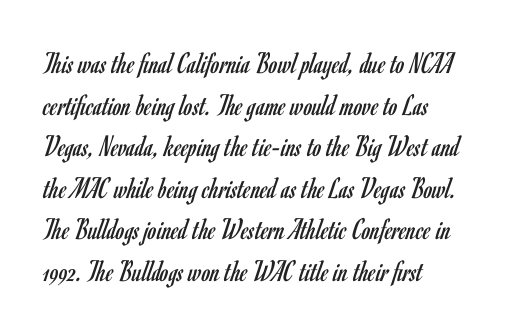
The font is comparable to plain body text, perhaps lighter. The designer left line spacing at the default. Descenders are the only things crossing below the line. These lines are rendered in a variable-pitch font.
